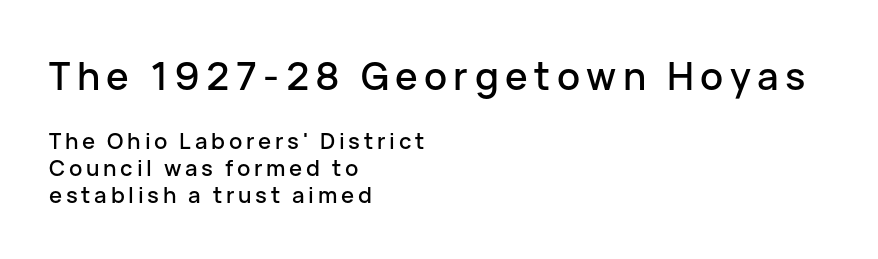
{"serif": "no", "italic": "no", "width": "normal", "stroke_contrast": "low", "x_height": "medium", "monospaced": "no", "underline": "no", "align": "left", "line_spacing_ratio": 1.21, "larger_block": "first", "size_ratio": 1.73, "glyph_px": 38}
